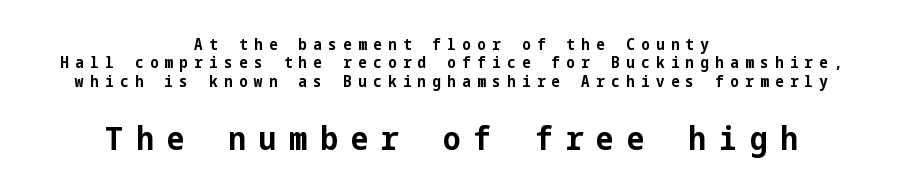
The image shows 33 px bold, condensed sans-serif type, upright; set centered, tight line spacing (1.15x), unusually wide letter spacing (+0.4 em), not underlined; the second (bottom) block is 2.06x larger; low stroke contrast and a medium x-height.
